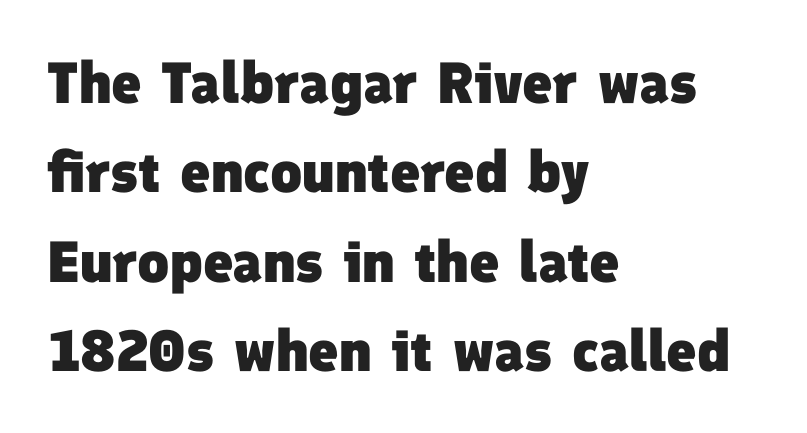
Q: Is the text bold? A: Yes.
Q: Is the typeface a serif or a sans-serif typeface? A: Sans-serif.
Q: Is the text underlined? A: No.
Q: How is the paragraph aligned? A: Left-aligned.
Q: Is the spacing between letters normal or unusually wide? A: Normal.
Q: Is the spacing between lines tight, normal or loose? A: Normal.
Q: Width (condensed, normal, or wide)? A: Normal.
Q: Stroke contrast? A: Low.
Q: x-height? A: Medium.
Q: Monospaced? A: No.
